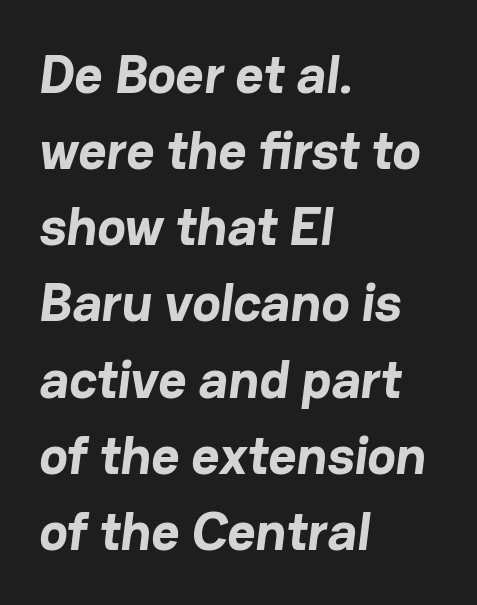
The image shows 54 px bold sans-serif type; set left-aligned, normal line spacing (1.41x), normal letter spacing, not underlined; low stroke contrast and a medium x-height.
